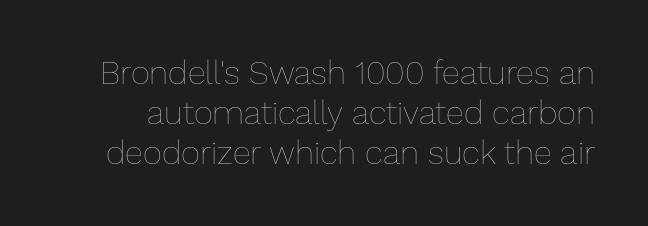
Q: Is the text bold? A: No.
Q: Is the text italic (slanted)? A: No, it is upright.
Q: Is the text underlined? A: No.
Q: Is the spacing between letters normal or unusually wide? A: Normal.
Q: Width (condensed, normal, or wide)? A: Normal.
Q: Stroke contrast? A: Low.
Q: x-height? A: Medium.
Q: Monospaced? A: No.
